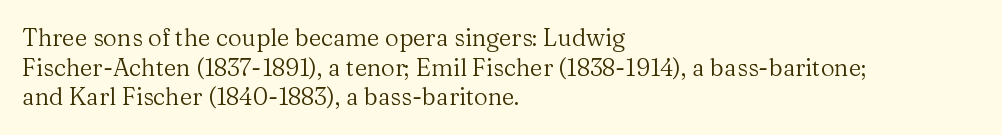
Words appear dense and cohesive because spacing is normal. Stem width sits at or under what a default text font uses. Honestly, there is no underline to notice here at all. The lettering stays uniformly vertical, giving the passage a roman look.
